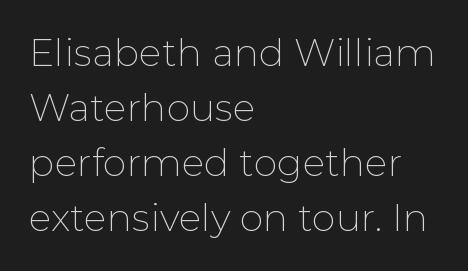
The face used here is proportionally spaced, like ordinary book or web type. Nothing unusual about the tracking: characters are spaced as the font intends. Each letter's strokes conclude bluntly, with no projecting serifs. Leftover space on each line is placed entirely after the last word. Unlike italic type, these characters show no tilt at all. Is this a heavy cut? Hardly; it is regular or lighter.
